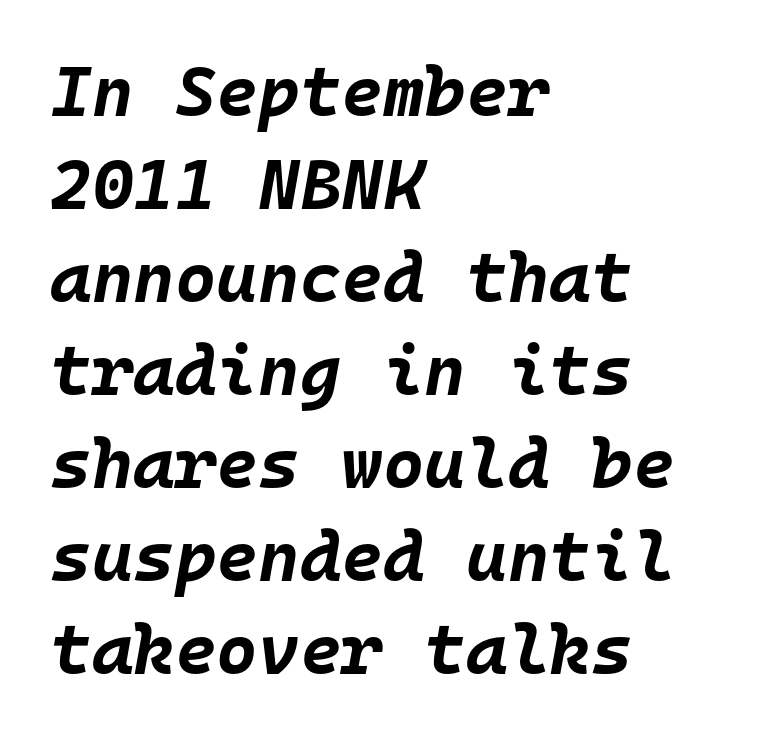
Think of a typewriter: that constant character pitch is what you see here. Short note: letters normally spaced. As a designer I'd log this as weight 700, bold. Would a proofreader flag this as italicized? Yes. In CSS terms this would be text-align: left.
